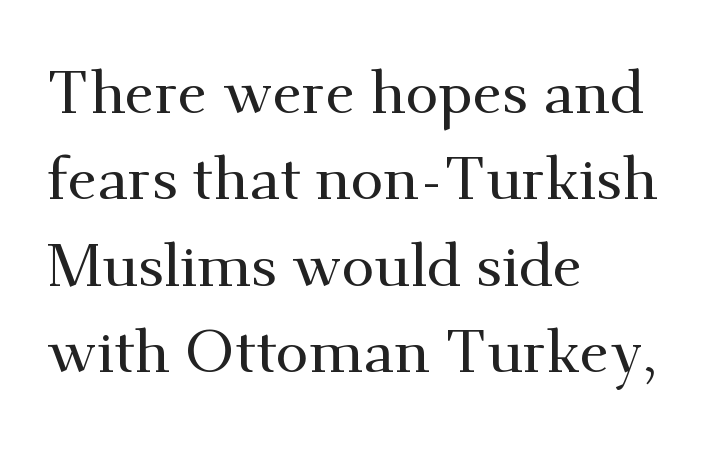
{"serif": "yes", "italic": "no", "width": "normal", "stroke_contrast": "medium", "x_height": "small", "monospaced": "no", "underline": "no", "align": "left", "line_spacing": "normal", "line_spacing_ratio": 1.44, "letter_spacing": "normal", "letter_spacing_em": 0.0, "glyph_px": 60}
